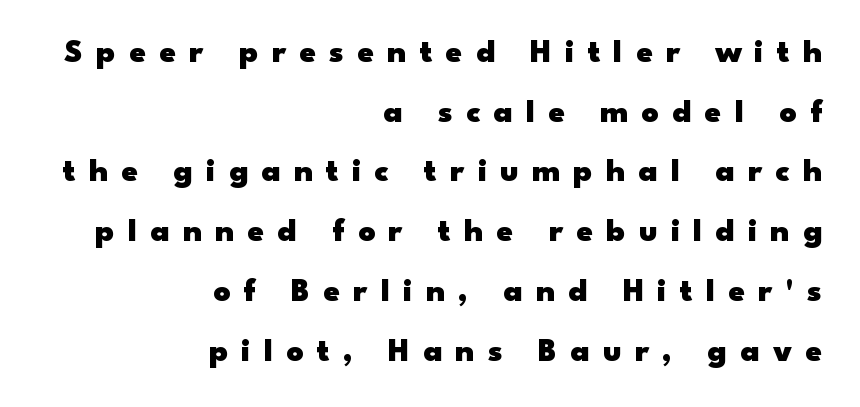
The image shows 33 px heavy, wide sans-serif type, upright; set right-aligned, line spacing 1.81x, unusually wide letter spacing (+0.4 em), not underlined; low stroke contrast and a small x-height.
